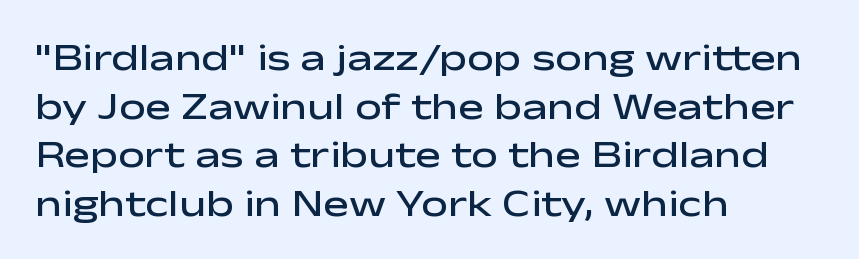
Q: Is the text bold? A: Semi-bold.
Q: Is the text italic (slanted)? A: No, it is upright.
Q: Is the typeface a serif or a sans-serif typeface? A: Sans-serif.
Q: Is the text underlined? A: No.
Q: How is the paragraph aligned? A: Left-aligned.
Q: Is the spacing between letters normal or unusually wide? A: Normal.
Q: Is the spacing between lines tight, normal or loose? A: Normal.
Q: Width (condensed, normal, or wide)? A: Wide.
Q: Stroke contrast? A: Low.
Q: x-height? A: Medium.
Q: Monospaced? A: No.
